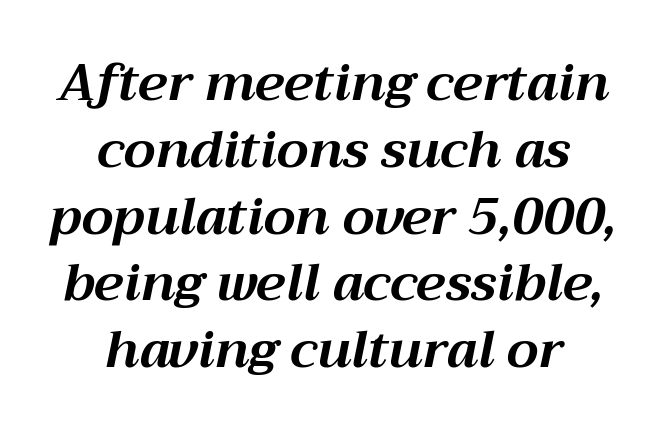
Q: Is the text bold? A: Yes.
Q: Is the text italic (slanted)? A: Yes, it leans right by about 12 degrees.
Q: Is the text underlined? A: No.
Q: How is the paragraph aligned? A: Centered.
Q: Is the spacing between letters normal or unusually wide? A: Normal.
Q: Is the spacing between lines tight, normal or loose? A: Normal.
Q: Width (condensed, normal, or wide)? A: Normal.
Q: Stroke contrast? A: Medium.
Q: x-height? A: Medium.
Q: Monospaced? A: No.
